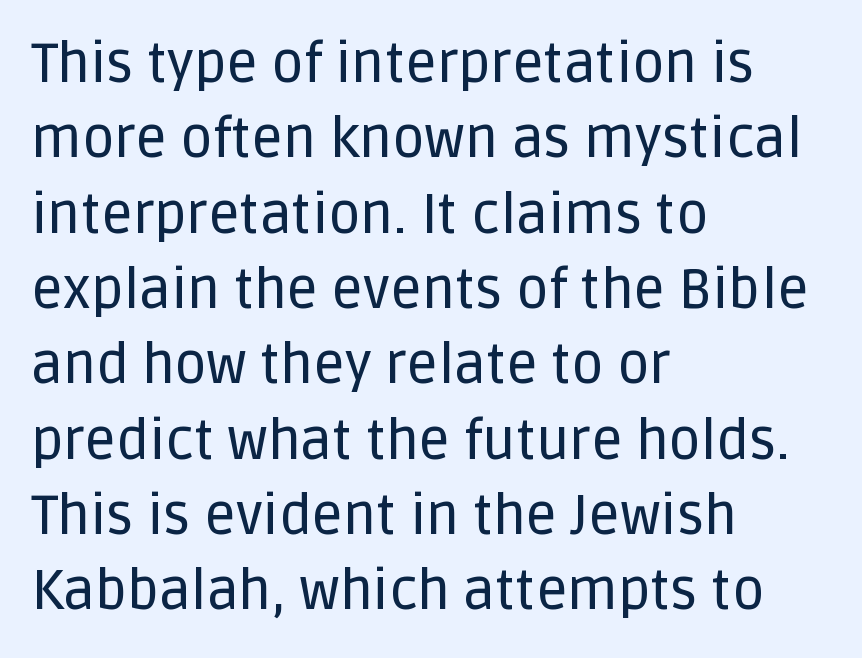
Q: Is the text italic (slanted)? A: No, it is upright.
Q: Is the typeface a serif or a sans-serif typeface? A: Sans-serif.
Q: Is the text underlined? A: No.
Q: How is the paragraph aligned? A: Left-aligned.
Q: Is the spacing between letters normal or unusually wide? A: Normal.
Q: Is the spacing between lines tight, normal or loose? A: Normal.
Q: Width (condensed, normal, or wide)? A: Normal.
Q: Stroke contrast? A: Low.
Q: x-height? A: Large.
Q: Monospaced? A: No.
